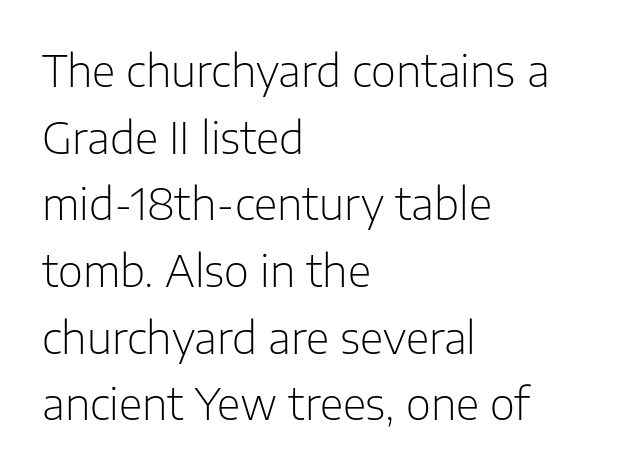
{"serif": "no", "italic": "no", "bold": "no", "weight": "light", "width": "normal", "stroke_contrast": "low", "x_height": "medium", "monospaced": "no", "underline": "no", "align": "left", "line_spacing": "normal", "line_spacing_ratio": 1.55, "letter_spacing": "normal", "letter_spacing_em": 0.0, "glyph_px": 43}
